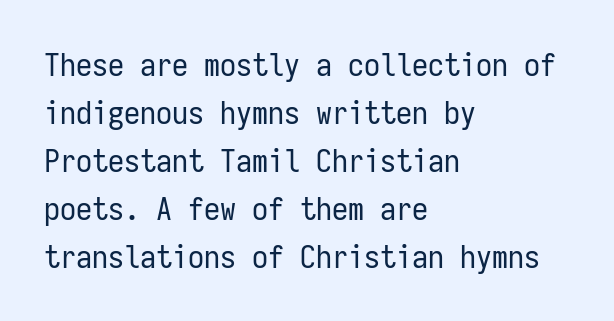
The rendering uses typewriter-style spacing with identical character cells. Every character sits straight up, as roman type does. The specimen omits any rule beneath the text block's lines. The gaps between neighbouring characters are ordinary and unremarkable. Each letter's strokes conclude bluntly, with no projecting serifs.
